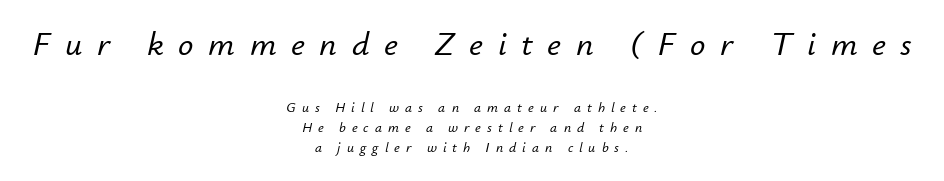
The leading is moderate, giving the passage an even texture. The gaps between neighbouring characters are conspicuously large. A typesetter would mark this as italic. The face used here is proportionally spaced, like ordinary book or web type. The space directly below the letters is spotless. The more generous point size was reserved for the upper chunk.
